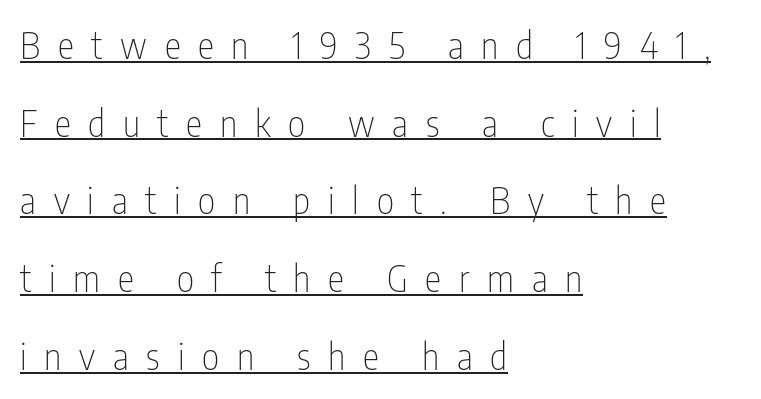
{"serif": "no", "italic": "no", "bold": "no", "weight": "thin", "width": "condensed", "stroke_contrast": "low", "x_height": "medium", "monospaced": "no", "underline": "yes", "align": "left", "line_spacing": "loose", "line_spacing_ratio": 2.1, "letter_spacing": "wide", "letter_spacing_em": 0.48, "glyph_px": 37}
